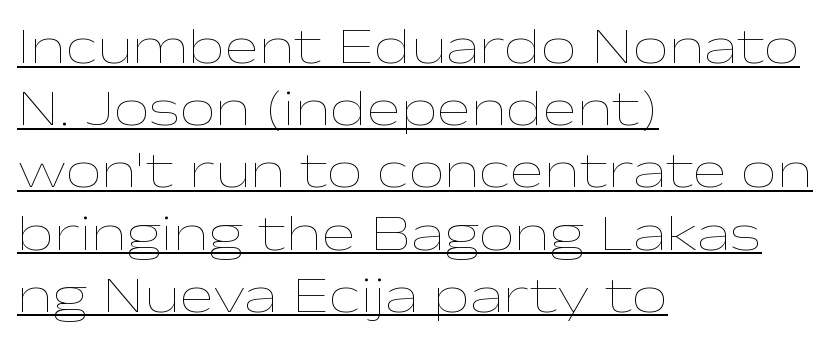
Heaviness? Minimal to ordinary, like unemphasized prose. The letters stand upright; this is a roman face. Line beginnings align vertically; line endings do not. Underline: present.
